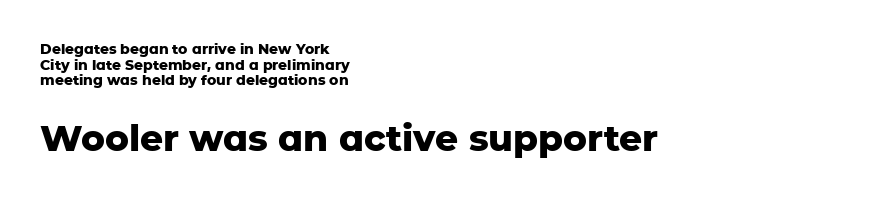
Q: Is the text bold? A: Yes.
Q: Is the text italic (slanted)? A: No, it is upright.
Q: Is the typeface a serif or a sans-serif typeface? A: Sans-serif.
Q: Is the text underlined? A: No.
Q: How is the paragraph aligned? A: Left-aligned.
Q: Is the spacing between letters normal or unusually wide? A: Normal.
Q: Is the spacing between lines tight, normal or loose? A: Tight.
Q: Which block of text is set in a larger size, the first (top) or the second (bottom)? A: The second (bottom) one.
Q: Width (condensed, normal, or wide)? A: Normal.
Q: Stroke contrast? A: Low.
Q: x-height? A: Medium.
Q: Monospaced? A: No.
